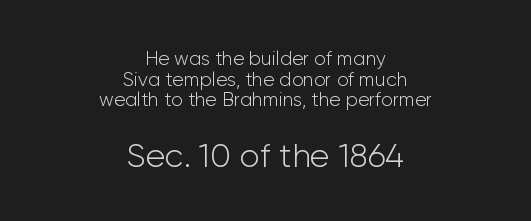
The image shows 33 px light sans-serif type, upright; set centered, tight line spacing (1.09x), normal letter spacing, not underlined; the second (bottom) block is 1.74x larger; low stroke contrast and a medium x-height.
